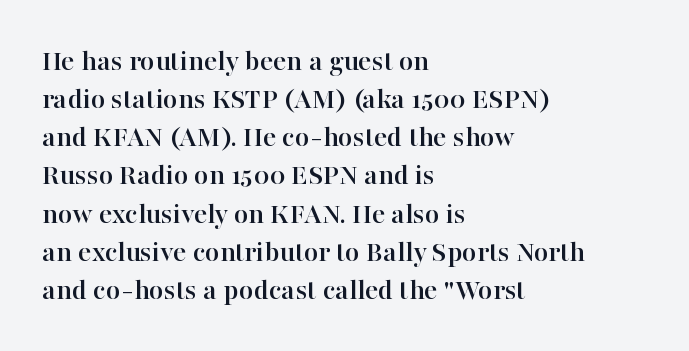
Just letters on the line, the space beneath them empty. Glyph-to-glyph distance matches everyday printed text. Character widths vary here, with narrow letters taking less room than wide ones. Each letter's strokes conclude with small projecting serifs.
